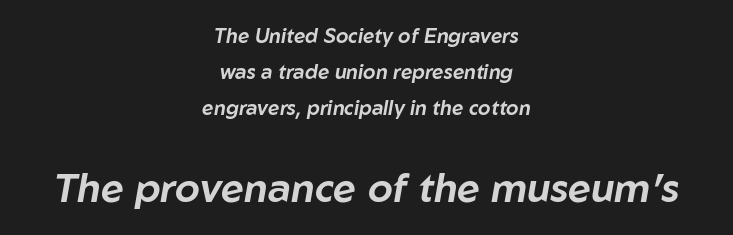
Look at the glyph heights: the lower group is clearly the bigger setting. Observe the ordinary spacing: letters are neighbours, not strangers. Short and long lines alike share a common midpoint. Words float on clear page, feet unadorned. This sample has the flowing, uneven cadence of proportional lettering.
